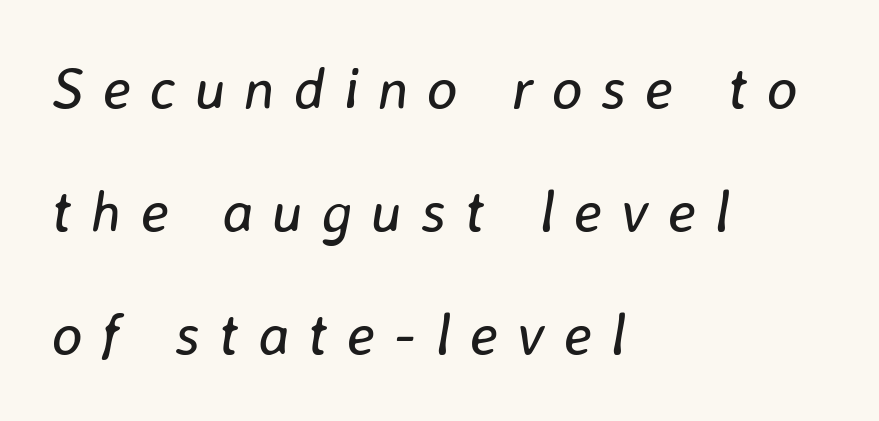
{"italic": "yes", "lean": "right", "slant_degrees": 8, "bold": "no", "weight": "regular", "width": "normal", "stroke_contrast": "low", "x_height": "medium", "monospaced": "no", "underline": "no", "align": "left", "line_spacing": "loose", "line_spacing_ratio": 2.12, "letter_spacing": "wide", "letter_spacing_em": 0.32, "glyph_px": 58}
